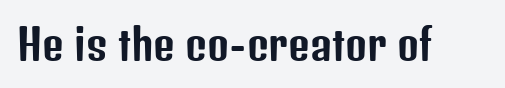
The image shows 42 px condensed sans-serif type, upright; set normal letter spacing, not underlined; low stroke contrast and a medium x-height.
